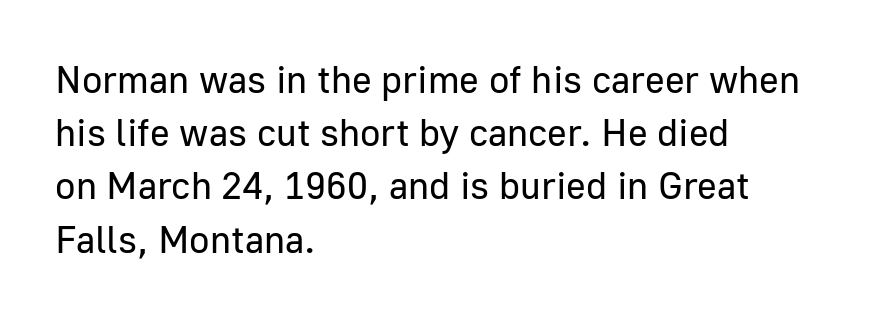
Each letter keeps its own natural width here, so spacing adapts to shape. This rendering leaves character spacing at its baseline value. Leading matches the norm, producing a regular column. Posture: upright roman.
